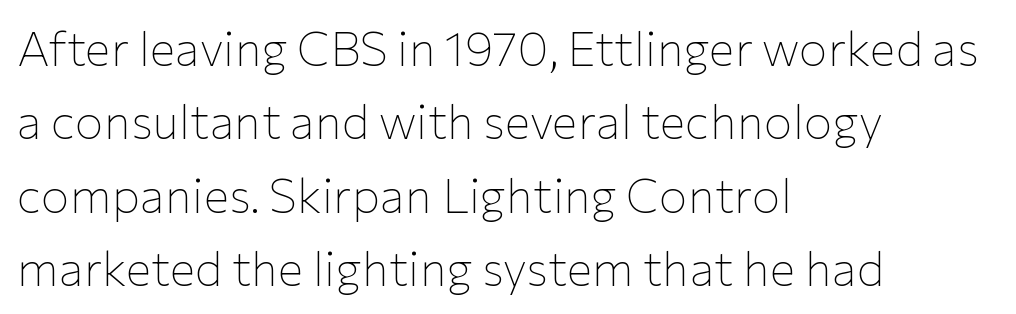
Vertical spacing — default. Letterform terminals end flat and unadorned throughout the passage. Note the varied advance widths — an 'i' is clearly narrower than an 'm'. The tracking reads as untouched default to a designer's eye. The font is comparable to plain body text, perhaps lighter.
